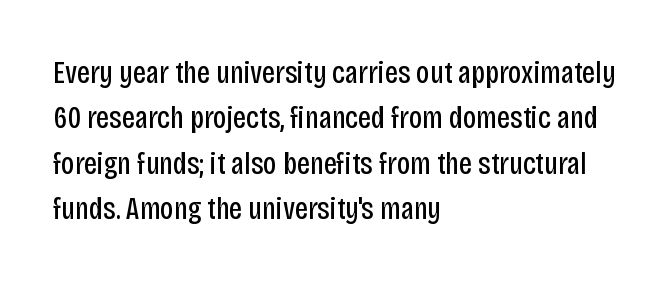
The image shows 32 px regular-weight, condensed sans-serif type, upright; set left-aligned, normal line spacing (1.42x), normal letter spacing, not underlined; low stroke contrast and a large x-height.
